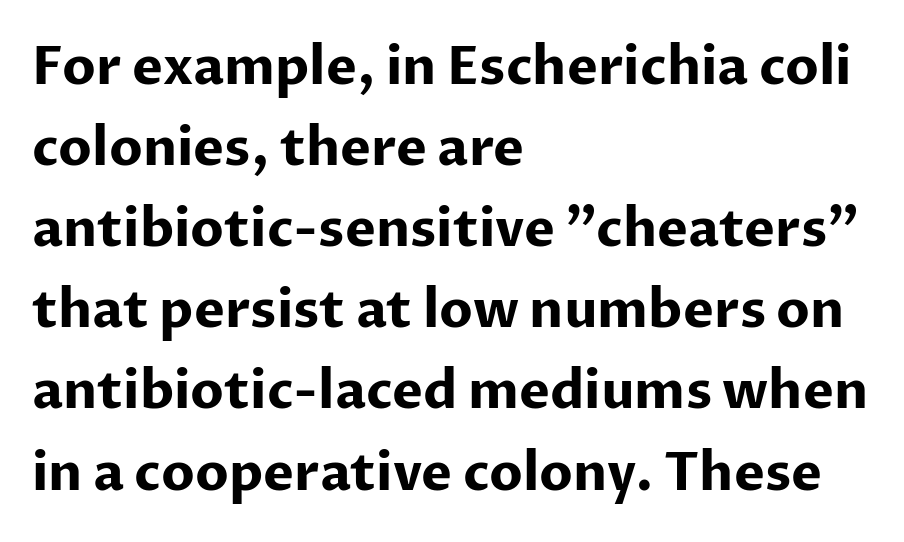
This rendering features lettering with no underline. This sample uses plain, unmodified letter spacing. The setting favours the left margin, as ordinary paragraphs usually do. These lines are rendered in a variable-pitch font. The designer went with a sans here, leaving each stem footless.
